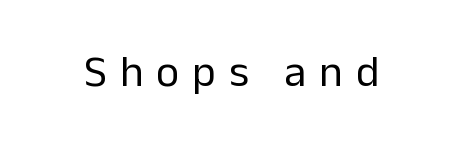
{"serif": "no", "italic": "no", "bold": "no", "weight": "regular", "width": "normal", "stroke_contrast": "low", "x_height": "medium", "monospaced": "no", "underline": "no", "letter_spacing": "wide", "letter_spacing_em": 0.3, "glyph_px": 44}
